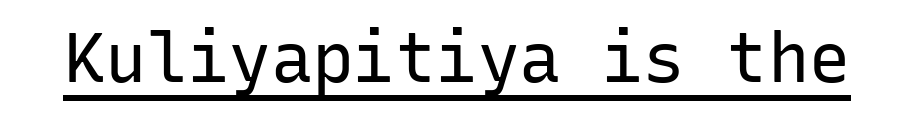
Check the space under the baseline: a stroke is drawn there. Think standard paragraph weight, or any step lighter than that. Every character here occupies the same horizontal width, giving the sample a typewriter-like rhythm. Letterform terminals end flat and unadorned throughout the passage. The specimen reads as upright at a glance.
